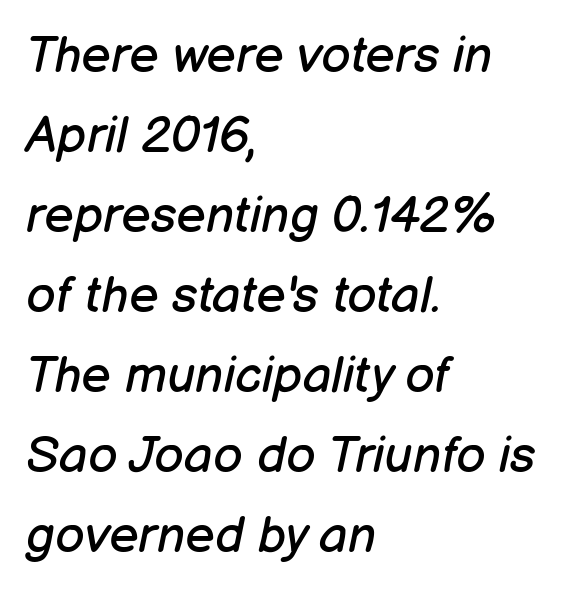
A bare baseline throughout the passage. Emphasis-style slanted type is in use. Think standard paragraph weight, or any step lighter than that. The tracking reads as untouched default to a designer's eye.
